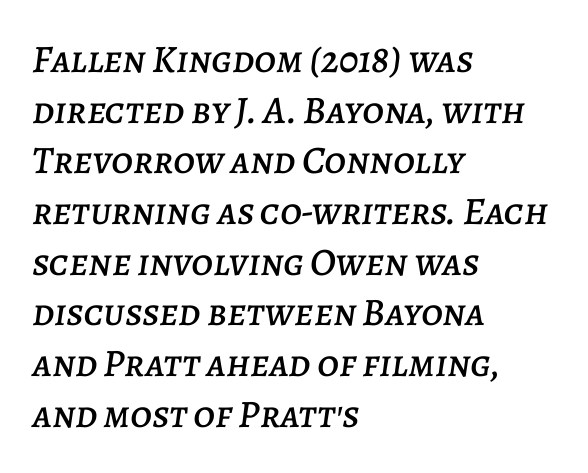
{"italic": "yes", "lean": "right", "slant_degrees": 7, "width": "normal", "stroke_contrast": "low", "x_height": "large", "monospaced": "no", "underline": "no", "align": "left", "line_spacing": "normal", "line_spacing_ratio": 1.3, "letter_spacing": "normal", "letter_spacing_em": 0.0, "glyph_px": 39}
